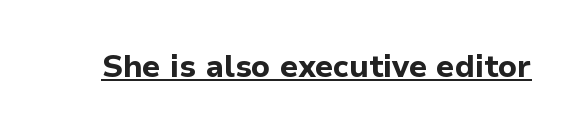
{"serif": "no", "italic": "no", "bold": "yes", "weight": "bold", "width": "normal", "stroke_contrast": "low", "x_height": "medium", "monospaced": "no", "underline": "yes", "letter_spacing": "normal", "letter_spacing_em": 0.0, "glyph_px": 31}
